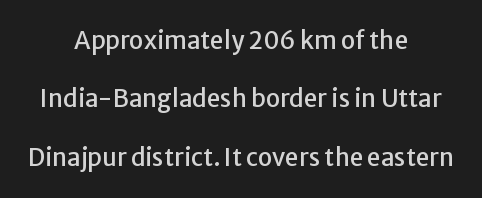
The image shows 24 px text type, upright; set centered, loose line spacing (2.43x), normal letter spacing, not underlined.
